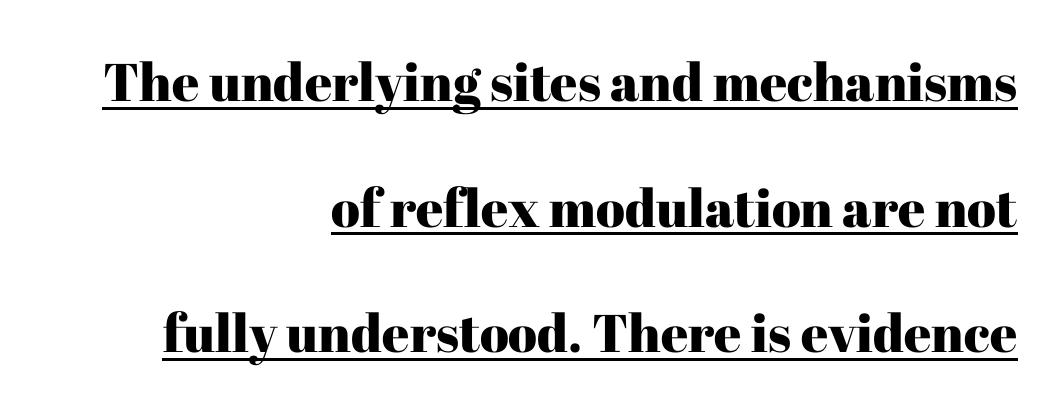
Line ends are locked; line starts wander. The passage shown is underscored from start to finish. Think of a printed novel: that variable character pitch is what you see here. The type is set solid horizontally, with unmodified tracking. Interline gaps are noticeably wide in this sample. Nope, not italic — everything's standing straight.
